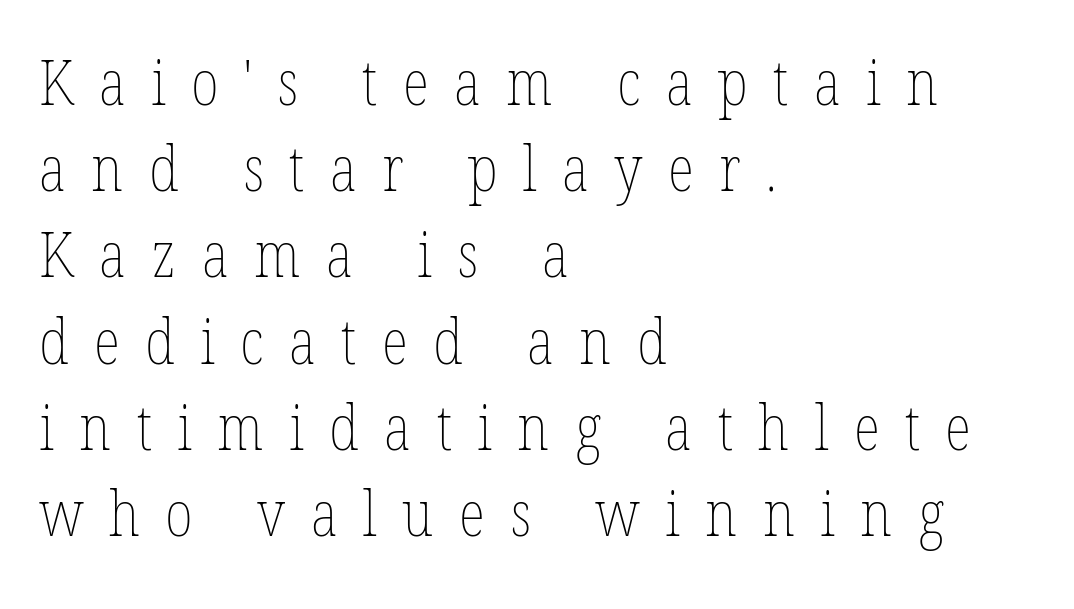
The image shows 62 px thin, condensed type, upright; set left-aligned, normal line spacing (1.39x), unusually wide letter spacing (+0.41 em), not underlined; low stroke contrast and a medium x-height.
